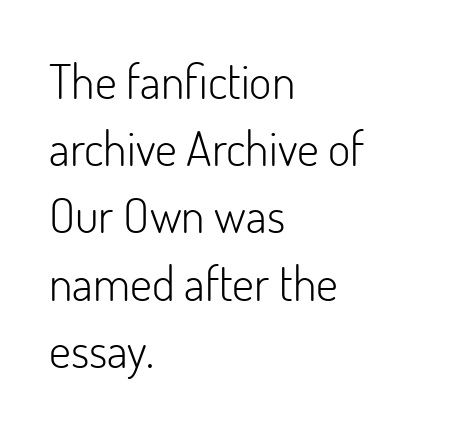
Q: Is the text bold? A: No.
Q: Is the text italic (slanted)? A: No, it is upright.
Q: Is the typeface a serif or a sans-serif typeface? A: Sans-serif.
Q: Is the text underlined? A: No.
Q: How is the paragraph aligned? A: Left-aligned.
Q: Is the spacing between letters normal or unusually wide? A: Normal.
Q: Is the spacing between lines tight, normal or loose? A: Normal.
Q: Width (condensed, normal, or wide)? A: Normal.
Q: Stroke contrast? A: Low.
Q: x-height? A: Small.
Q: Monospaced? A: No.
